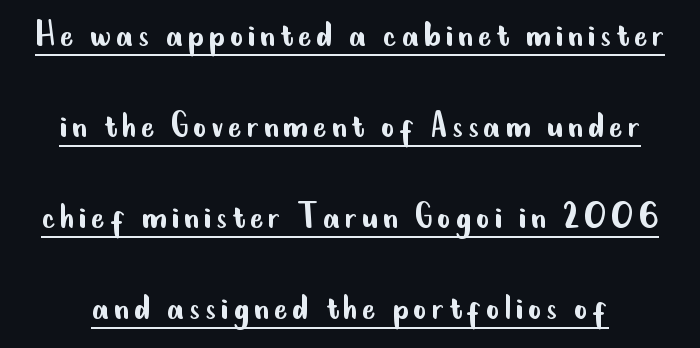
The image shows 41 px regular-weight, condensed sans-serif type, upright; set loose line spacing (2.22x), underlined; low stroke contrast and a small x-height.
